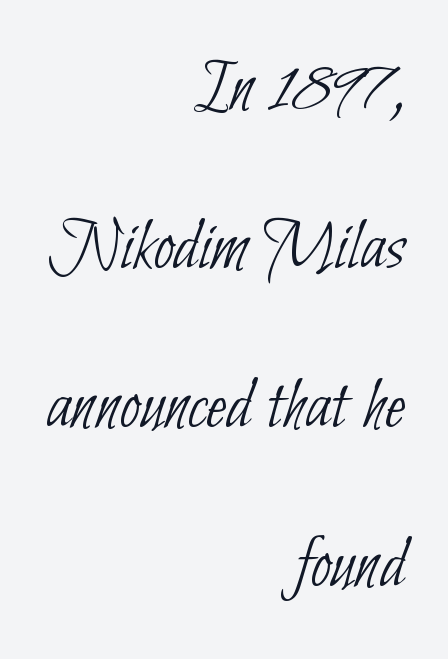
Stroke thickness stays within the range of a standard reading face or lighter. Looks like regular typesetting: each glyph gets only the width it needs. The line texture is even and compact thanks to regular tracking. Rule under the text: the space is simply empty. The vertical gap from one line to the next is large.
